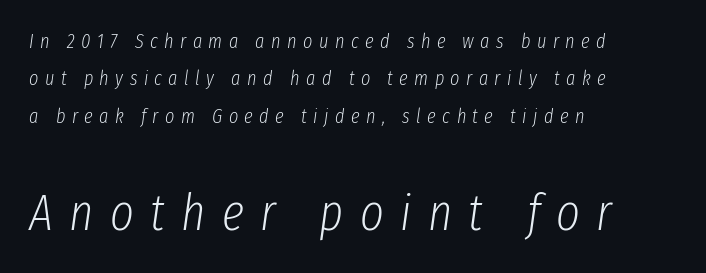
{"italic": "yes", "lean": "right", "slant_degrees": 8, "bold": "no", "weight": "light", "width": "condensed", "stroke_contrast": "low", "x_height": "medium", "monospaced": "no", "underline": "no", "align": "left", "line_spacing_ratio": 1.87, "letter_spacing": "wide", "letter_spacing_em": 0.32, "larger_block": "second", "size_ratio": 2.55, "glyph_px": 51}
